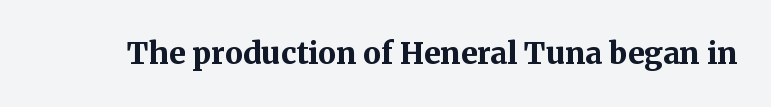
The face used here is seriffed, in the tradition of book romans. Default kerning and tracking; the words read as compact shapes. A typesetter would mark this as roman, not italic. Do the characters align in a grid? No, the font is proportional.
